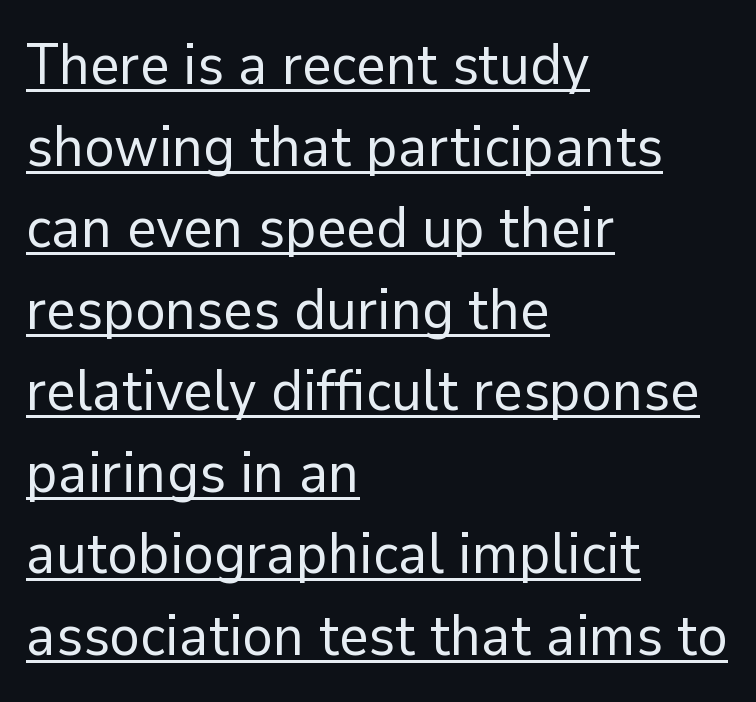
The letters stand straight up with perfectly vertical stems. The face used here is a sans, in the tradition of grotesques and geometrics. Vertical stems look standard width or narrower in stroke. The passage shown is underscored from start to finish. A typesetter would call this proportional, since set widths differ per character.
